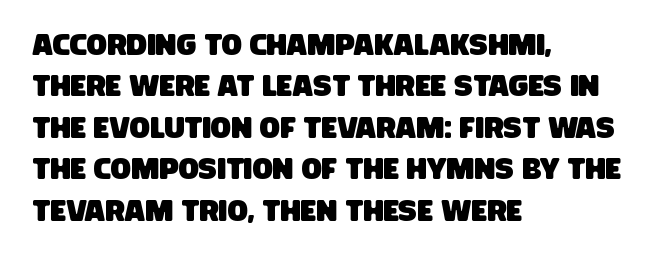
{"serif": "no", "width": "condensed", "stroke_contrast": "low", "x_height": "large", "monospaced": "no", "underline": "no", "align": "left", "line_spacing": "normal", "line_spacing_ratio": 1.38, "letter_spacing": "normal", "letter_spacing_em": 0.0, "glyph_px": 30}
